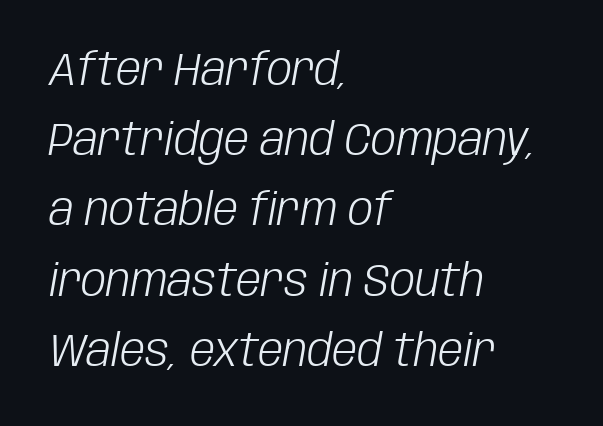
{"italic": "yes", "lean": "right", "slant_degrees": 10, "bold": "no", "weight": "light", "width": "condensed", "stroke_contrast": "low", "x_height": "large", "monospaced": "no", "underline": "no", "align": "left", "line_spacing": "normal", "line_spacing_ratio": 1.56, "letter_spacing": "normal", "letter_spacing_em": 0.0, "glyph_px": 45}
